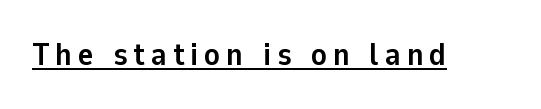
The face used here appears with an underline applied. Posture: upright roman. The typesetting leans heavy: a genuine bold. A typesetter would label this face a sans.
